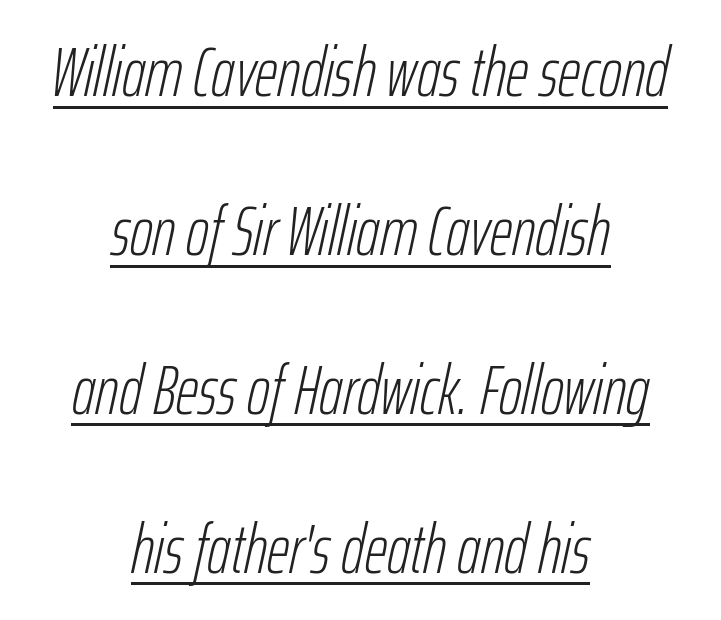
The image shows 70 px light, condensed type, italic (leaning right); set centered, loose line spacing (2.27x), normal letter spacing, underlined; low stroke contrast and a medium x-height.
